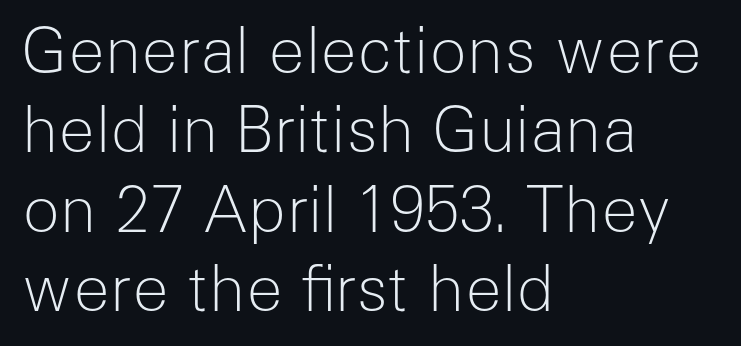
The text was rendered using a sans face with plain stroke endings. Do the characters align in a grid? No, the font is proportional. Honestly, the letter spacing is just normal — you wouldn't notice it. Leftover space on each line is placed entirely after the last word. Vertical spacing — default. Lines of text with bare space underneath.
